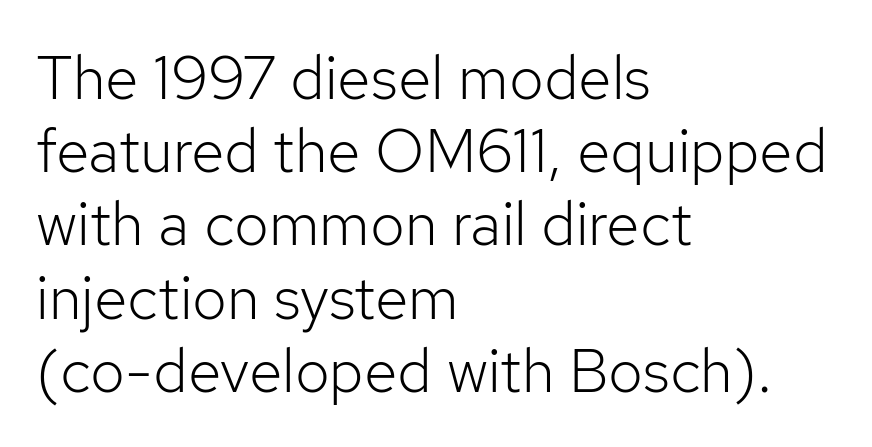
These lines stack with their left ends in a neat column. Check the space under the baseline: it is left empty. Nobody touched the tracking dial on this one. The rendering shows plain stroke endings on the letterforms — a sans-serif design. The weight tops out at a normal text grade. These lines are rendered in a variable-pitch font.
